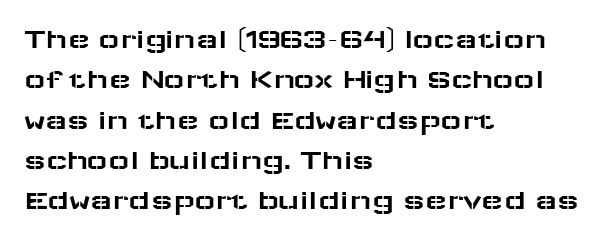
{"serif": "no", "italic": "no", "width": "wide", "stroke_contrast": "low", "x_height": "medium", "monospaced": "no", "underline": "no", "align": "left", "line_spacing": "normal", "line_spacing_ratio": 1.39, "letter_spacing": "normal", "letter_spacing_em": 0.0, "glyph_px": 29}
